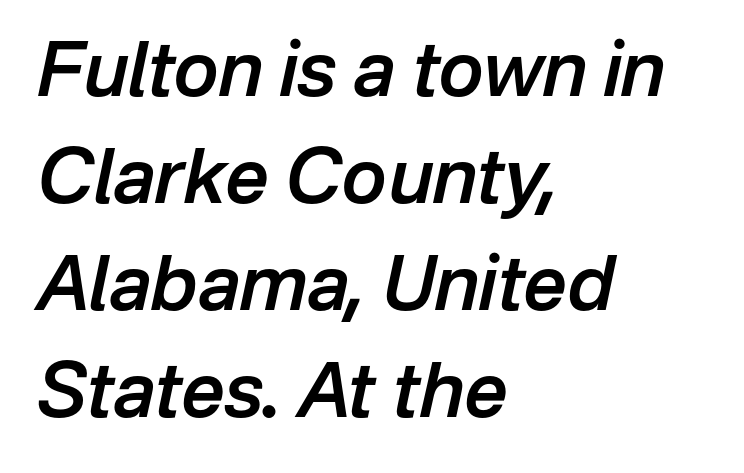
Q: Is the text bold? A: Semi-bold.
Q: Is the text italic (slanted)? A: Yes, it leans right by about 12 degrees.
Q: Is the text underlined? A: No.
Q: How is the paragraph aligned? A: Left-aligned.
Q: Is the spacing between letters normal or unusually wide? A: Normal.
Q: Is the spacing between lines tight, normal or loose? A: Normal.
Q: Width (condensed, normal, or wide)? A: Normal.
Q: Stroke contrast? A: Low.
Q: x-height? A: Medium.
Q: Monospaced? A: No.
